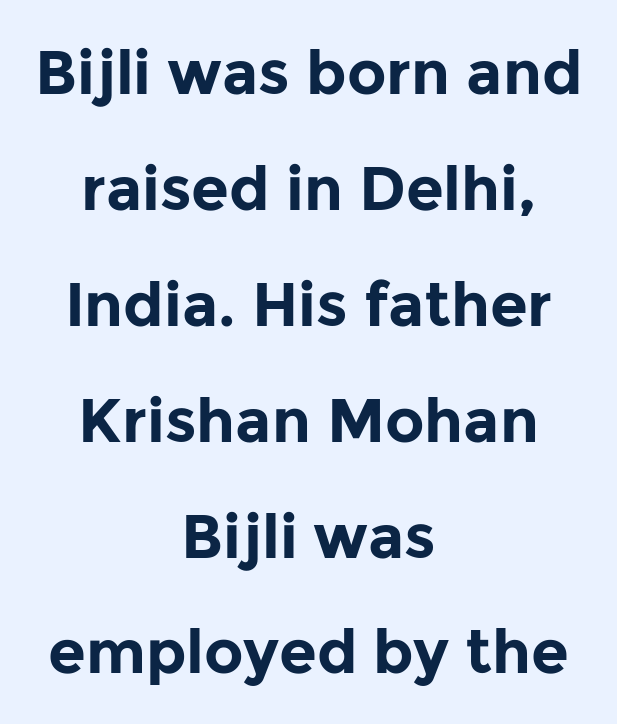
The image shows 61 px bold sans-serif type, upright; set centered, loose line spacing (1.9x), normal letter spacing, not underlined; low stroke contrast and a medium x-height.
